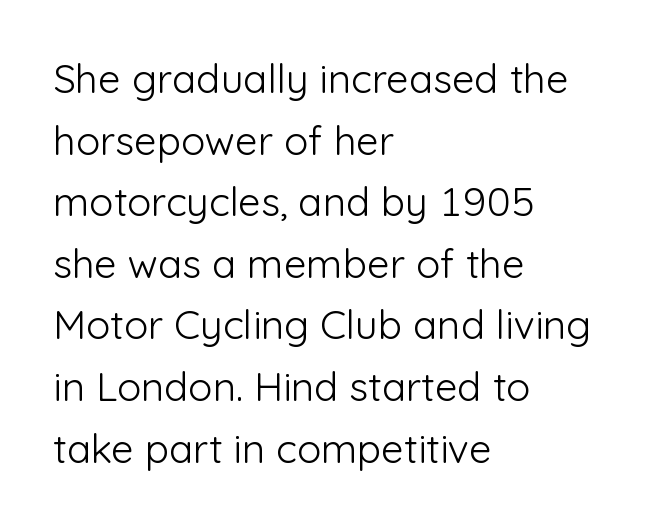
Regarding serifs, this sample does without them. The ragged edge is on the right, which tells us the setting is flush left. The letters advance in unequal steps, a hallmark of proportional type. This rendering leaves character spacing at its baseline value. One glance says typical: line gaps are just what's usual. The strokes are not fattened; the text isn't bold.
